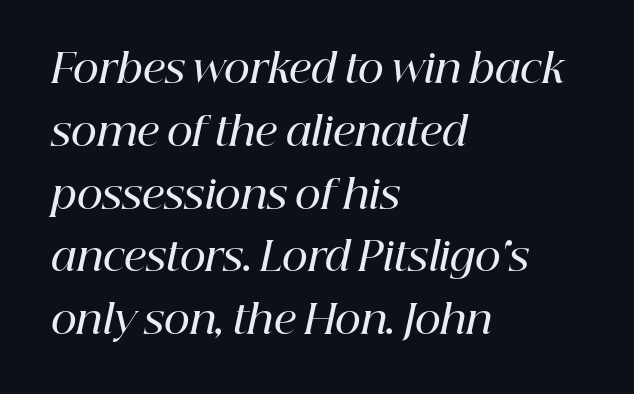
Q: Is the text bold? A: Semi-bold.
Q: Is the text italic (slanted)? A: Yes, it leans right by about 12 degrees.
Q: Is the typeface a serif or a sans-serif typeface? A: Serif.
Q: Is the text underlined? A: No.
Q: How is the paragraph aligned? A: Left-aligned.
Q: Is the spacing between letters normal or unusually wide? A: Normal.
Q: Is the spacing between lines tight, normal or loose? A: Normal.
Q: Width (condensed, normal, or wide)? A: Normal.
Q: Stroke contrast? A: High.
Q: x-height? A: Medium.
Q: Monospaced? A: No.
